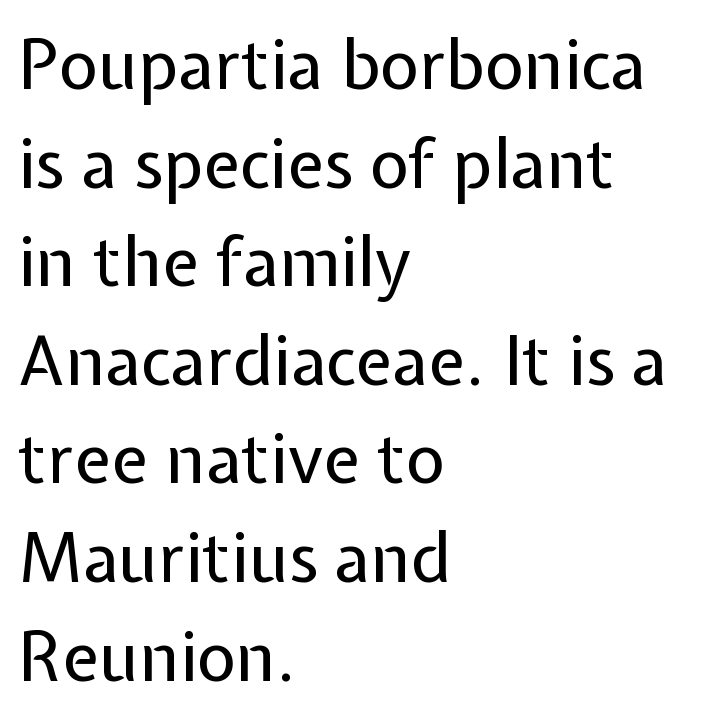
Q: Is the text bold? A: No.
Q: Is the text italic (slanted)? A: No, it is upright.
Q: Is the typeface a serif or a sans-serif typeface? A: Sans-serif.
Q: Is the text underlined? A: No.
Q: How is the paragraph aligned? A: Left-aligned.
Q: Is the spacing between letters normal or unusually wide? A: Normal.
Q: Is the spacing between lines tight, normal or loose? A: Normal.
Q: Width (condensed, normal, or wide)? A: Normal.
Q: Stroke contrast? A: Low.
Q: x-height? A: Medium.
Q: Monospaced? A: No.
